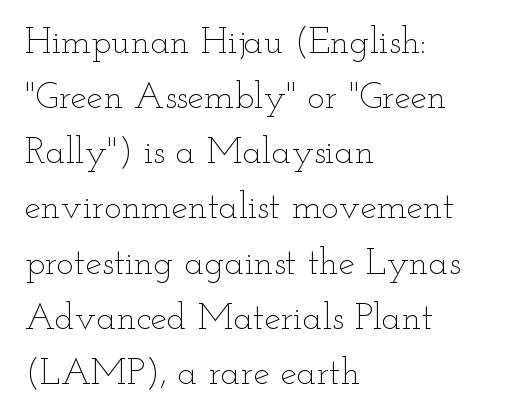
Q: Is the text bold? A: No.
Q: Is the text italic (slanted)? A: No, it is upright.
Q: Is the text underlined? A: No.
Q: How is the paragraph aligned? A: Left-aligned.
Q: Is the spacing between letters normal or unusually wide? A: Normal.
Q: Is the spacing between lines tight, normal or loose? A: Normal.
Q: Width (condensed, normal, or wide)? A: Wide.
Q: Stroke contrast? A: Low.
Q: x-height? A: Small.
Q: Monospaced? A: No.
